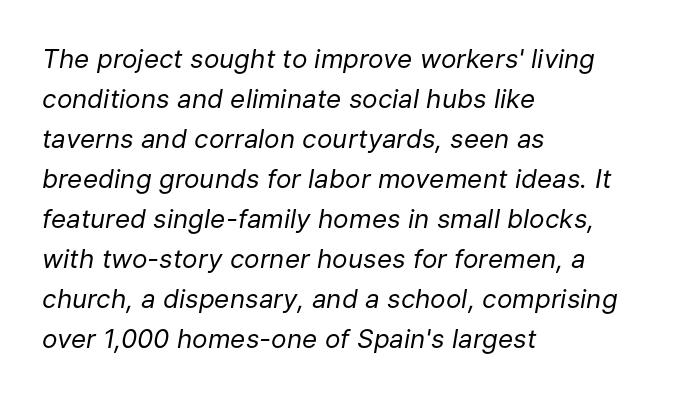
The image shows 26 px text type, italic (leaning right); set left-aligned, normal line spacing (1.54x), normal letter spacing, not underlined.
